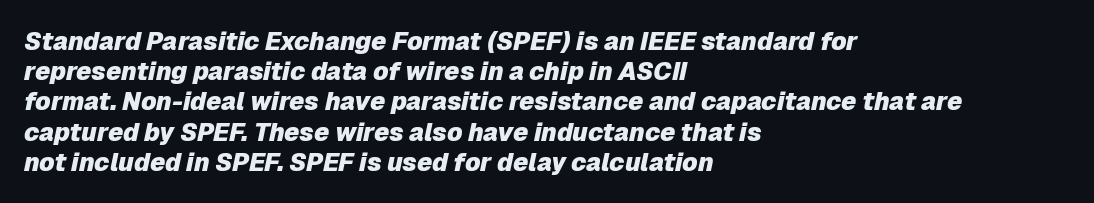
Q: Is the text bold? A: Yes.
Q: Is the text italic (slanted)? A: Yes, it leans right by about 12 degrees.
Q: Is the text underlined? A: No.
Q: How is the paragraph aligned? A: Left-aligned.
Q: Is the spacing between letters normal or unusually wide? A: Normal.
